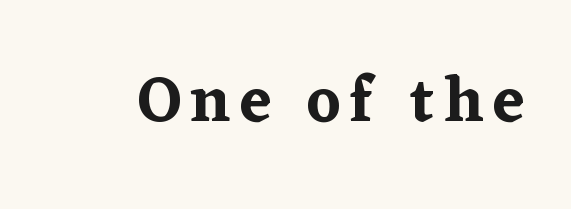
{"serif": "yes", "italic": "no", "width": "normal", "stroke_contrast": "low", "x_height": "medium", "monospaced": "no", "underline": "no", "glyph_px": 64}
